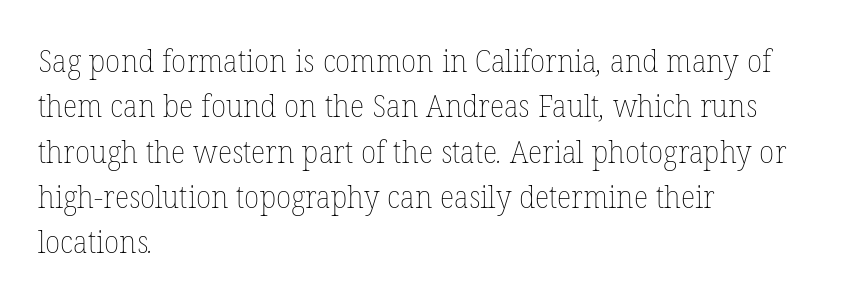
Q: Is the text bold? A: No.
Q: Is the text underlined? A: No.
Q: How is the paragraph aligned? A: Left-aligned.
Q: Is the spacing between letters normal or unusually wide? A: Normal.
Q: Is the spacing between lines tight, normal or loose? A: Normal.
Q: Width (condensed, normal, or wide)? A: Normal.
Q: Stroke contrast? A: Low.
Q: x-height? A: Medium.
Q: Monospaced? A: No.
